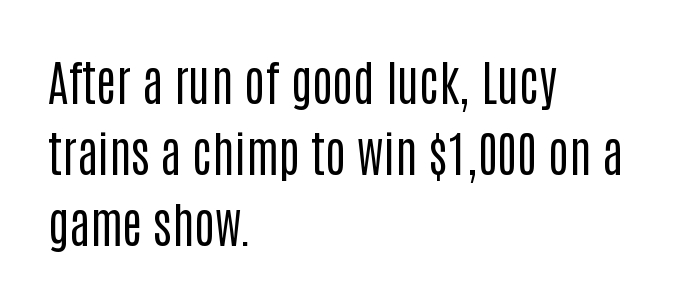
{"serif": "no", "italic": "no", "bold": "no", "weight": "regular", "width": "condensed", "stroke_contrast": "low", "x_height": "large", "monospaced": "no", "underline": "no", "align": "left", "line_spacing": "normal", "line_spacing_ratio": 1.48, "letter_spacing": "normal", "letter_spacing_em": 0.0, "glyph_px": 48}
